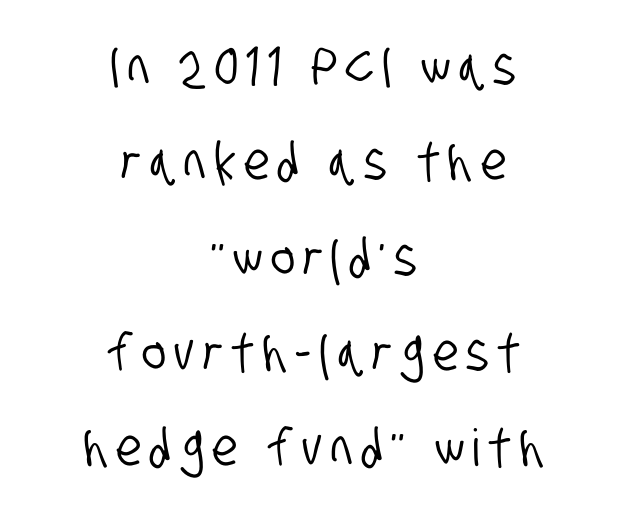
The paragraph shown floats in the horizontal middle. Regarding serifs, this sample does without them. Varying glyph widths throughout — classic text-font behaviour. Only glyphs here, with clear space below each row.
